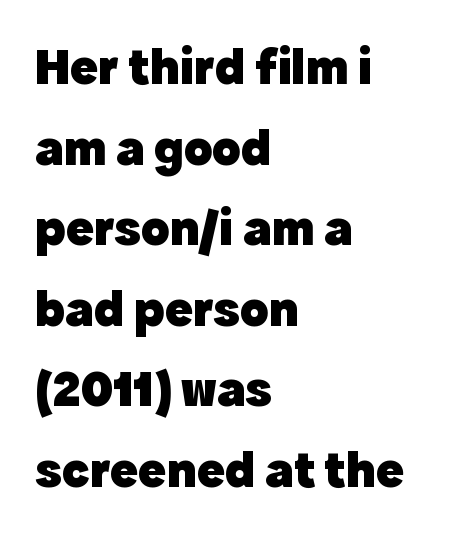
{"serif": "no", "italic": "no", "bold": "yes", "weight": "heavy", "width": "normal", "x_height": "medium", "monospaced": "no", "underline": "no", "align": "left", "line_spacing": "normal", "line_spacing_ratio": 1.55, "letter_spacing": "normal", "letter_spacing_em": 0.0, "glyph_px": 52}
